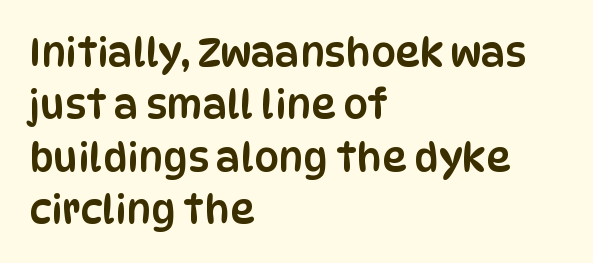
The image shows 39 px condensed sans-serif type, upright; set left-aligned, normal line spacing (1.34x), normal letter spacing, not underlined; low stroke contrast and a large x-height.
